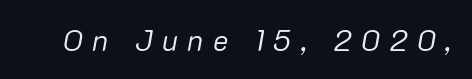
The image shows 29 px regular-weight type, italic (leaning right); set unusually wide letter spacing (+0.33 em), not underlined; low stroke contrast and a medium x-height.
